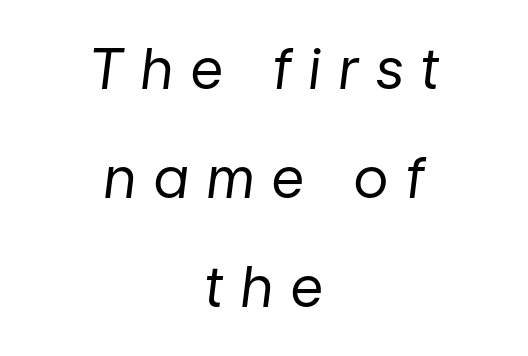
{"italic": "yes", "lean": "right", "slant_degrees": 7, "bold": "no", "weight": "regular", "width": "normal", "stroke_contrast": "low", "x_height": "medium", "monospaced": "no", "underline": "no", "align": "center", "line_spacing": "loose", "line_spacing_ratio": 1.95, "letter_spacing": "wide", "letter_spacing_em": 0.33, "glyph_px": 56}
